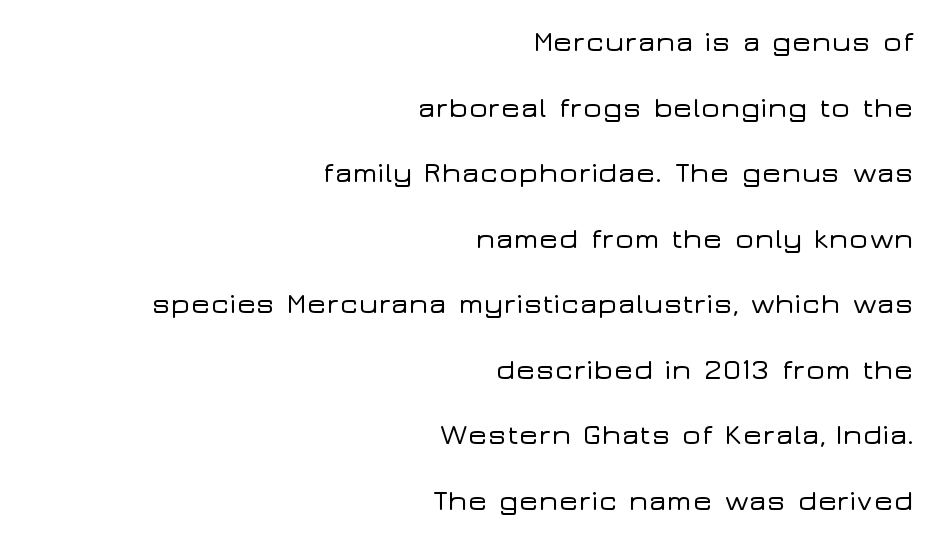
The passage shown stacks its lines with a broad gap. The glyphs in this specimen are sans serif. In CSS terms this would be text-align: right. Varying glyph widths throughout — classic text-font behaviour. The foot of each line stays bare and open.
